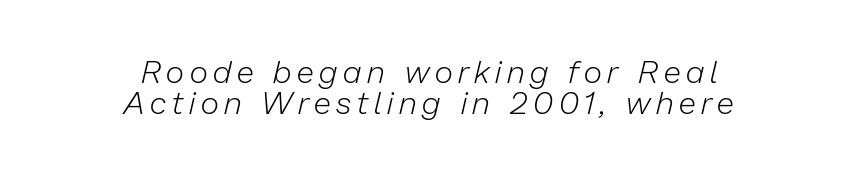
The image shows 32 px light type, italic (leaning right); set centered, tight line spacing (0.96x), not underlined; low stroke contrast and a medium x-height.
